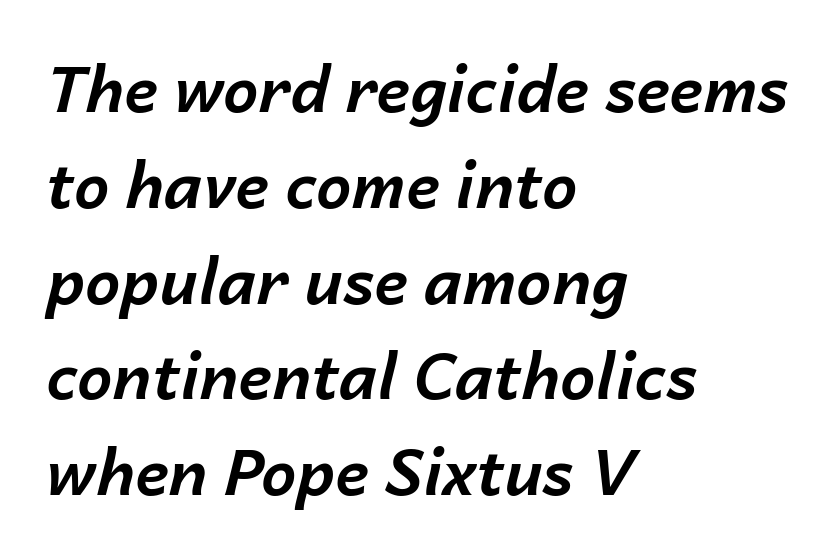
Q: Is the text bold? A: Yes.
Q: Is the text italic (slanted)? A: Yes, it leans right by about 14 degrees.
Q: Is the text underlined? A: No.
Q: How is the paragraph aligned? A: Left-aligned.
Q: Is the spacing between letters normal or unusually wide? A: Normal.
Q: Is the spacing between lines tight, normal or loose? A: Normal.
Q: Width (condensed, normal, or wide)? A: Normal.
Q: Stroke contrast? A: Low.
Q: x-height? A: Medium.
Q: Monospaced? A: No.
